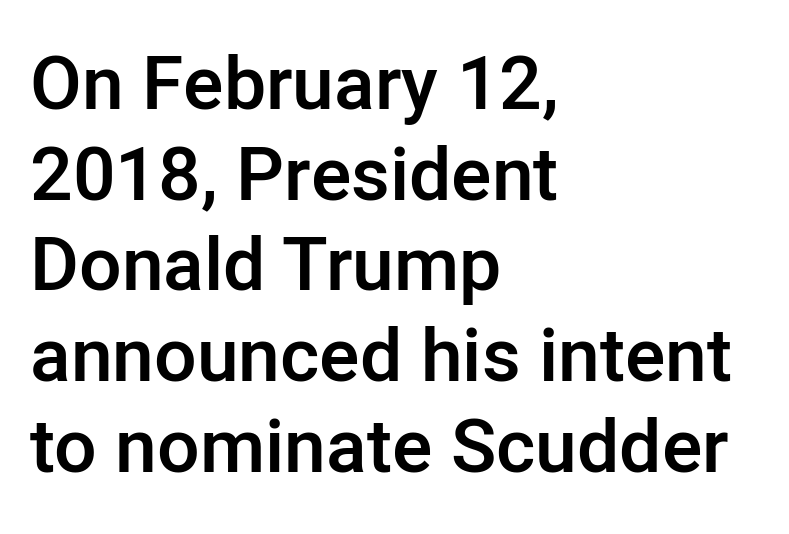
The image shows 75 px semibold sans-serif type, upright; set left-aligned, line spacing 1.21x, normal letter spacing, not underlined; low stroke contrast and a medium x-height.
